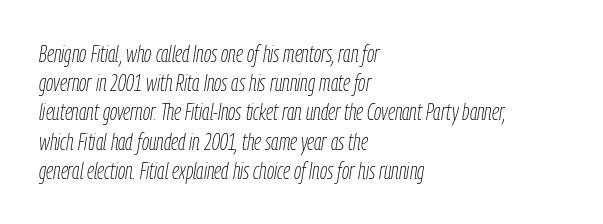
The image shows 23 px text type, italic (leaning right); set left-aligned, normal line spacing (1.27x), normal letter spacing, not underlined.
